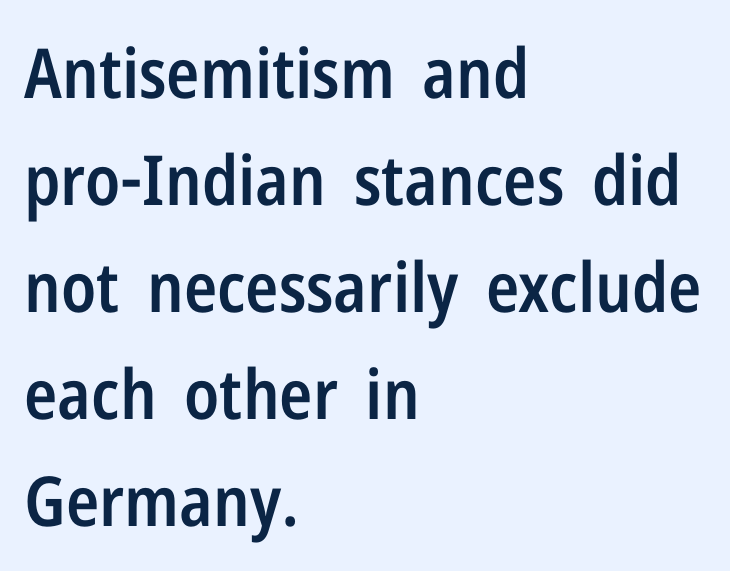
The words here are not underlined. Designer's note — italics off, roman on. Do the characters align in a grid? No, the font is proportional. If you drew a ruler down the left edge, every line would touch it. I'd describe the lettering as semibold — firm but not a full bold.
